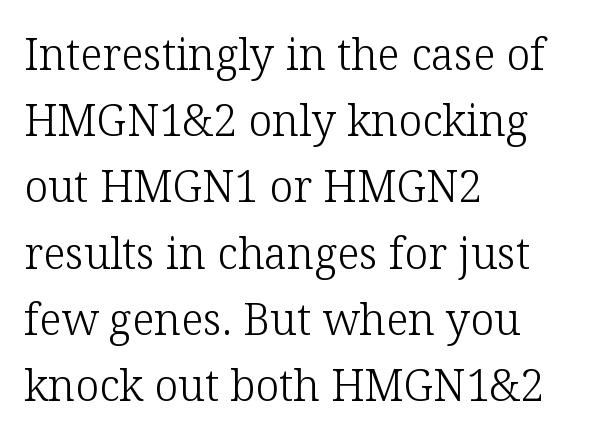
{"serif": "yes", "italic": "no", "bold": "no", "weight": "light", "width": "normal", "stroke_contrast": "low", "x_height": "medium", "monospaced": "no", "underline": "no", "align": "left", "line_spacing": "normal", "line_spacing_ratio": 1.54, "letter_spacing": "normal", "letter_spacing_em": 0.0, "glyph_px": 43}
